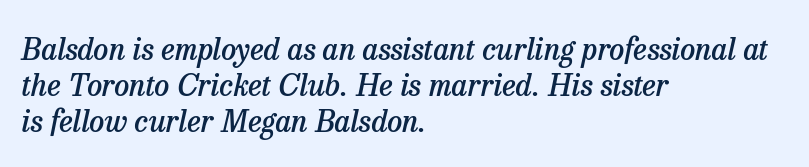
{"serif": "yes", "italic": "yes", "lean": "right", "slant_degrees": 13, "bold": "semi", "weight": "semibold", "width": "normal", "stroke_contrast": "low", "x_height": "medium", "monospaced": "no", "underline": "no", "align": "left", "line_spacing_ratio": 1.2, "letter_spacing": "normal", "letter_spacing_em": 0.0, "glyph_px": 30}
